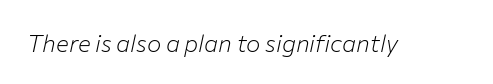
{"italic": "yes", "lean": "right", "slant_degrees": 12, "bold": "no", "underline": "no", "letter_spacing": "normal", "letter_spacing_em": 0.0, "glyph_px": 24}
